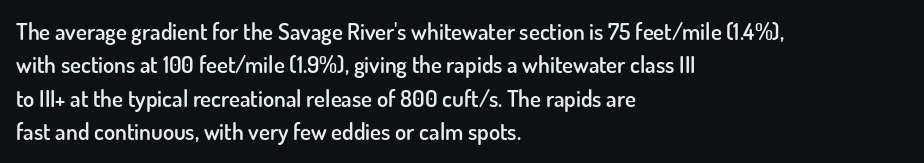
The image shows 23 px text type, upright; set left-aligned, normal line spacing (1.45x), normal letter spacing, not underlined.
